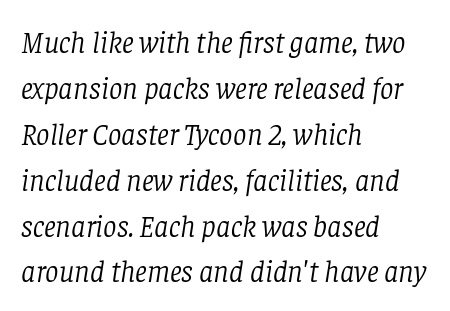
Q: Is the text bold? A: No.
Q: Is the text italic (slanted)? A: Yes, it leans right by about 8 degrees.
Q: Is the typeface a serif or a sans-serif typeface? A: Serif.
Q: Is the text underlined? A: No.
Q: How is the paragraph aligned? A: Left-aligned.
Q: Is the spacing between letters normal or unusually wide? A: Normal.
Q: Is the spacing between lines tight, normal or loose? A: Normal.
Q: Width (condensed, normal, or wide)? A: Normal.
Q: Stroke contrast? A: Low.
Q: x-height? A: Large.
Q: Monospaced? A: No.
